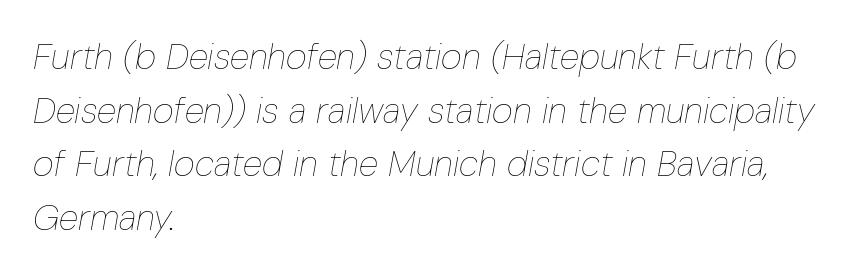
A student would call this left alignment; a typographer would say flush left, rag right. The zone under the glyphs is completely vacant. Ink coverage per letter is moderate at most. Nothing unusual about the tracking: characters are spaced as the font intends.
